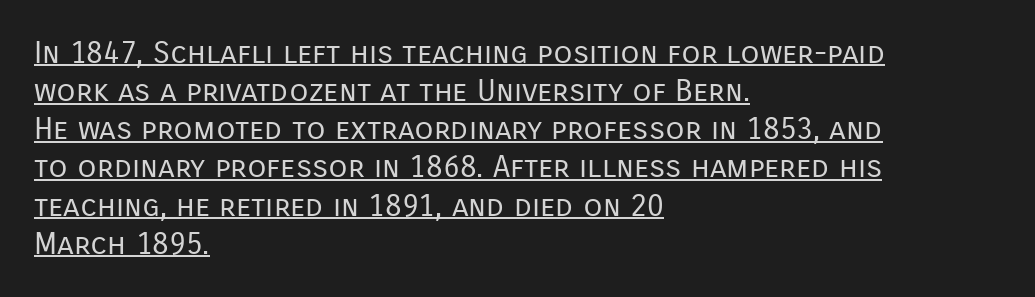
{"serif": "no", "italic": "no", "bold": "no", "weight": "regular", "width": "normal", "stroke_contrast": "low", "x_height": "medium", "monospaced": "no", "underline": "yes", "align": "left", "line_spacing_ratio": 1.23, "letter_spacing": "normal", "letter_spacing_em": 0.0, "glyph_px": 31}
